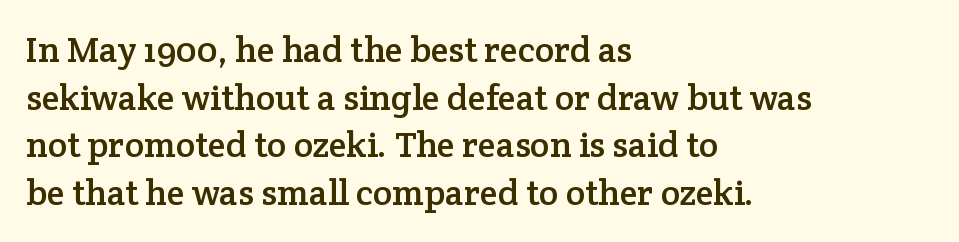
The image shows 36 px serif type, upright; set left-aligned, normal line spacing (1.32x), normal letter spacing, not underlined; low stroke contrast and a medium x-height.
